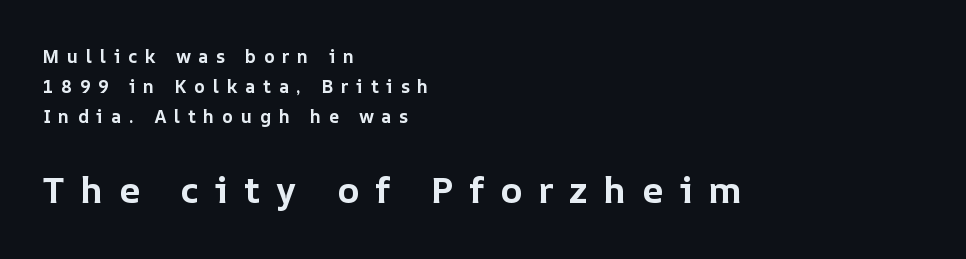
Q: Is the text bold? A: Yes.
Q: Is the text italic (slanted)? A: No, it is upright.
Q: Is the text underlined? A: No.
Q: How is the paragraph aligned? A: Left-aligned.
Q: Is the spacing between letters normal or unusually wide? A: Unusually wide.
Q: Is the spacing between lines tight, normal or loose? A: Normal.
Q: Which block of text is set in a larger size, the first (top) or the second (bottom)? A: The second (bottom) one.
Q: Width (condensed, normal, or wide)? A: Normal.
Q: Stroke contrast? A: Low.
Q: x-height? A: Medium.
Q: Monospaced? A: No.
